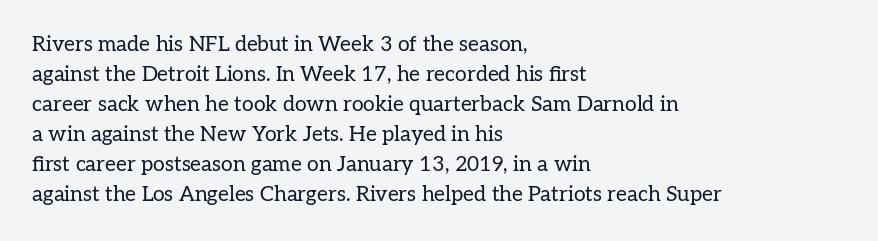
{"italic": "no", "bold": "no", "underline": "no", "align": "left", "line_spacing": "normal", "line_spacing_ratio": 1.43, "letter_spacing": "normal", "letter_spacing_em": 0.0, "glyph_px": 21}
